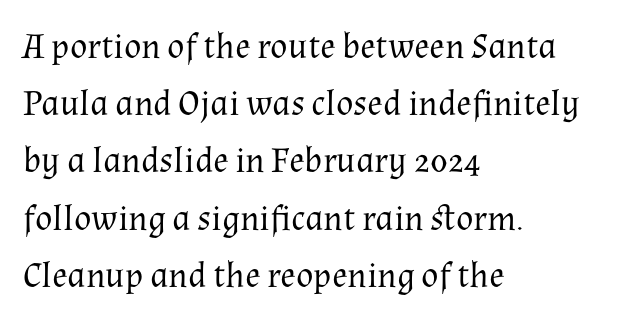
Underline: absent. This sample keeps an unexceptional amount of space between lines. You could not count columns in this text — the font is proportionally spaced. The typography opts for an upright posture over an oblique one. The passage shown is not bold in any degree. Check where the strokes stop: tiny serifs finish them off.
